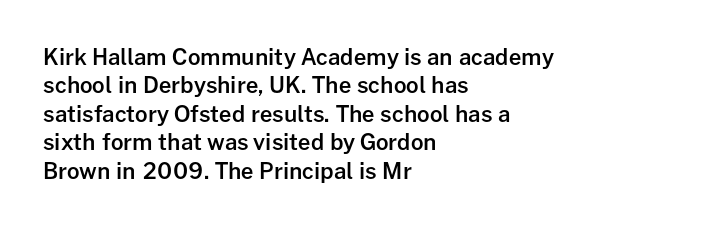
The image shows 22 px text type, upright; set left-aligned, normal line spacing (1.29x), normal letter spacing, not underlined.
